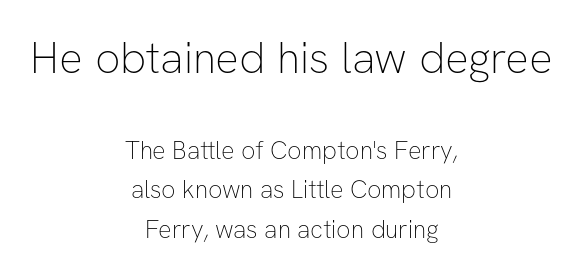
Q: Is the text bold? A: No.
Q: Is the text italic (slanted)? A: No, it is upright.
Q: Is the typeface a serif or a sans-serif typeface? A: Sans-serif.
Q: Is the text underlined? A: No.
Q: How is the paragraph aligned? A: Centered.
Q: Is the spacing between letters normal or unusually wide? A: Normal.
Q: Is the spacing between lines tight, normal or loose? A: Normal.
Q: Which block of text is set in a larger size, the first (top) or the second (bottom)? A: The first (top) one.
Q: Width (condensed, normal, or wide)? A: Normal.
Q: Stroke contrast? A: Low.
Q: x-height? A: Medium.
Q: Monospaced? A: No.
